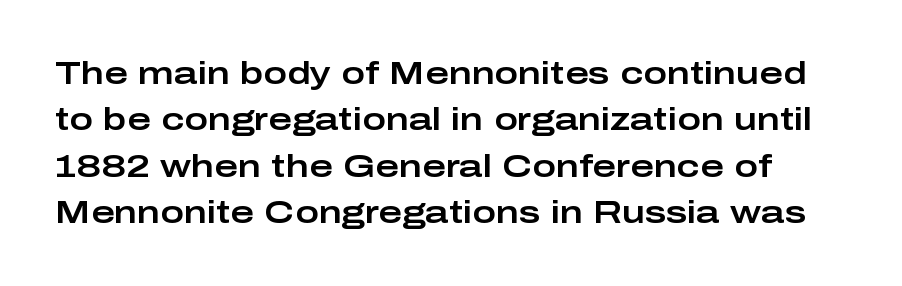
The image shows 32 px wide sans-serif type, upright; set normal line spacing (1.45x), normal letter spacing, not underlined; low stroke contrast and a medium x-height.
